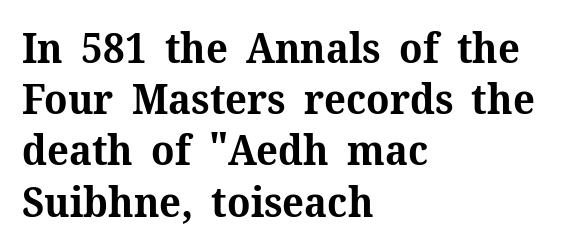
Inter-character spacing is left at the font's built-in metrics. Stroke thickness is high; the sample reads as a true bold. Reading down the block, your eye returns to a fixed left position each line. Characters remain perfectly vertical along every line. You could not count columns in this text — the font is proportionally spaced.
